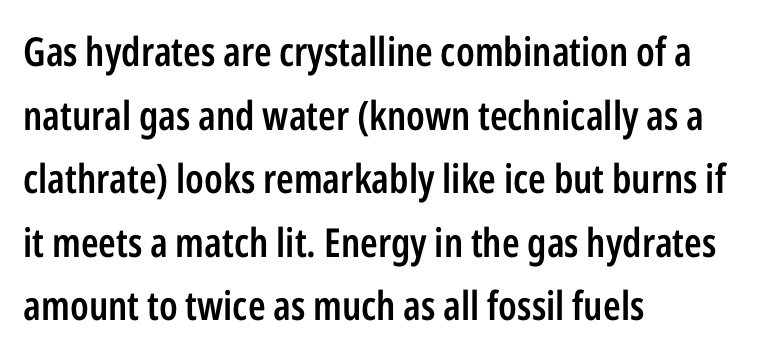
{"serif": "no", "italic": "no", "bold": "semi", "weight": "semibold", "width": "condensed", "stroke_contrast": "low", "x_height": "medium", "monospaced": "no", "underline": "no", "align": "left", "line_spacing": "normal", "line_spacing_ratio": 1.59, "letter_spacing": "normal", "letter_spacing_em": 0.0, "glyph_px": 40}
